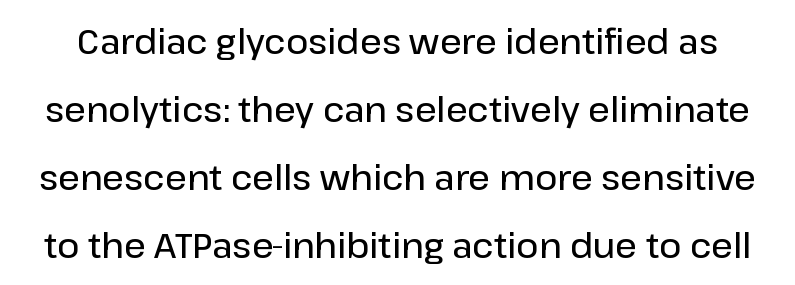
The image shows 34 px semibold sans-serif type, upright; set loose line spacing (2.0x), normal letter spacing, not underlined; low stroke contrast and a medium x-height.
